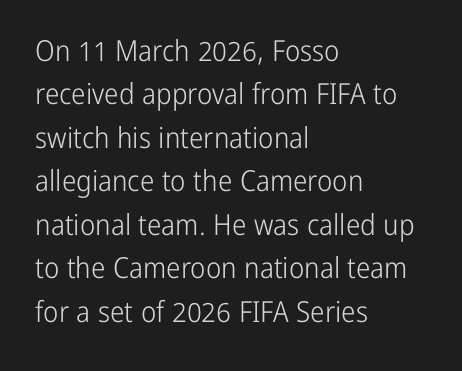
Here the designer chose a conventional face with non-uniform glyph widths. A typesetter would label this face a sans. This sample uses an upright cut, with every glyph sitting square on the baseline. Alignment: flush left. Any mark beneath the type? The region is blank.
